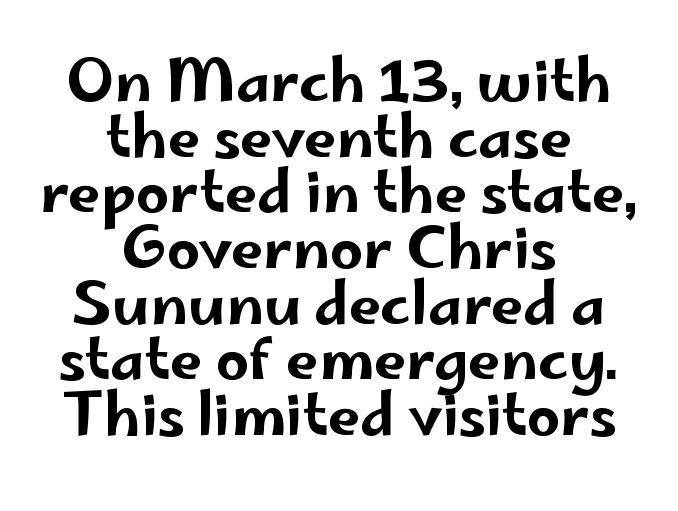
{"serif": "no", "italic": "no", "width": "wide", "stroke_contrast": "low", "x_height": "small", "monospaced": "no", "underline": "no", "align": "center", "line_spacing": "tight", "line_spacing_ratio": 0.96, "letter_spacing": "normal", "letter_spacing_em": 0.0, "glyph_px": 58}
